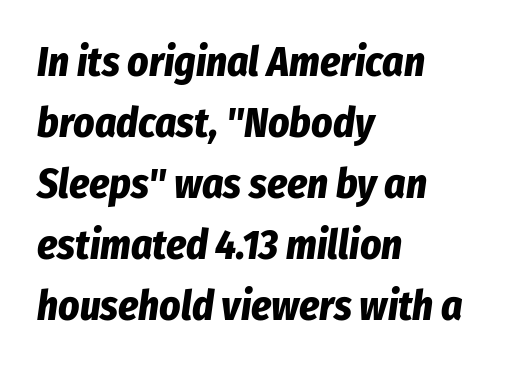
No extra tracking has been applied to these lines. These lines carry a lot of weight — the face is fully bold. The compositor pushed each line to the left boundary. Emphasis-style slanted type is in use. Does the leading feel generous? No, just average. Proportional: the letters do not fall into vertical columns.
